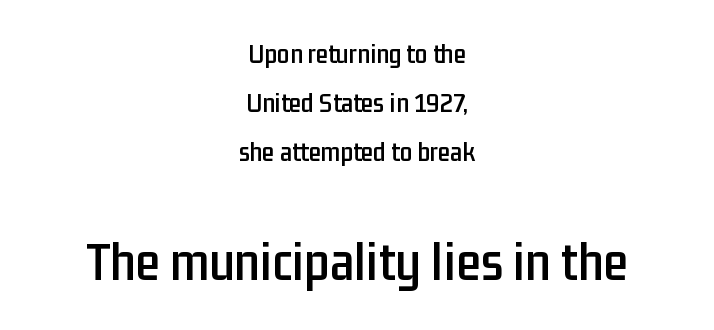
The image shows 56 px condensed sans-serif type, upright; set centered, line spacing 1.75x, normal letter spacing, not underlined; the second (bottom) block is 2.0x larger; low stroke contrast and a medium x-height.
